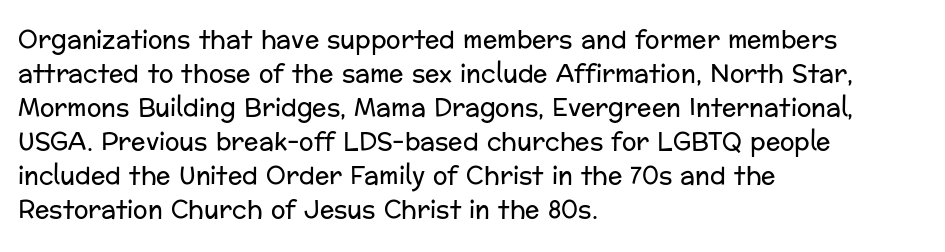
{"italic": "no", "bold": "no", "underline": "no", "align": "left", "line_spacing": "normal", "line_spacing_ratio": 1.42, "letter_spacing": "normal", "letter_spacing_em": 0.0, "glyph_px": 24}
